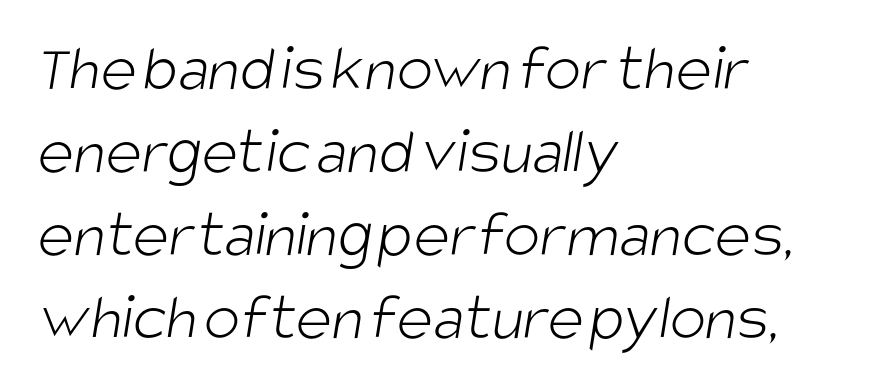
Descender tails drop into unmarked territory. I'd call this a sans setting — the letters go barefoot. Notice how the passage keeps a crisp vertical edge on the left only. The letters sit at their default tracking, neither squeezed nor spread. These lines are rendered in a variable-pitch font.
